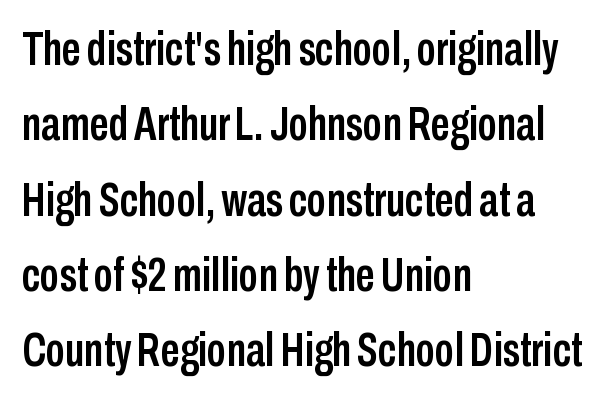
The image shows 48 px condensed sans-serif type, upright; set left-aligned, normal line spacing (1.57x), normal letter spacing, not underlined; low stroke contrast and a medium x-height.
